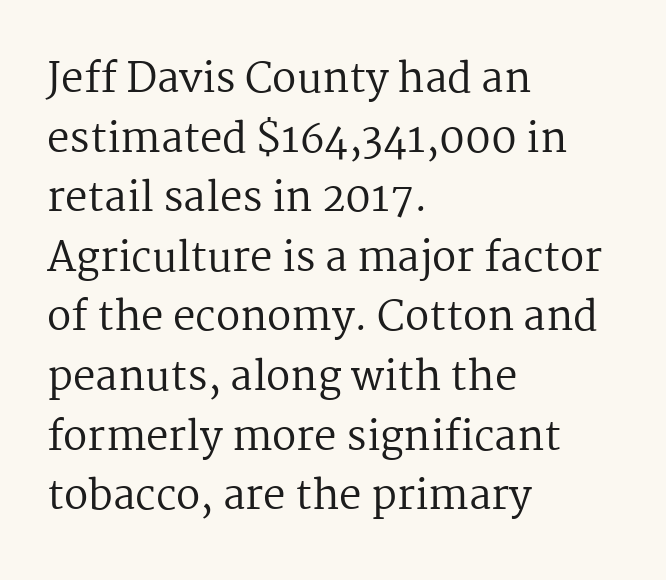
Q: Is the text bold? A: No.
Q: Is the text italic (slanted)? A: No, it is upright.
Q: Is the typeface a serif or a sans-serif typeface? A: Serif.
Q: Is the text underlined? A: No.
Q: How is the paragraph aligned? A: Left-aligned.
Q: Is the spacing between letters normal or unusually wide? A: Normal.
Q: Is the spacing between lines tight, normal or loose? A: Normal.
Q: Width (condensed, normal, or wide)? A: Normal.
Q: Stroke contrast? A: Medium.
Q: x-height? A: Medium.
Q: Monospaced? A: No.
